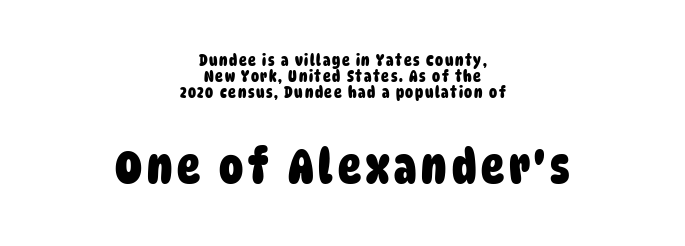
Q: Is the text bold? A: Yes.
Q: Is the typeface a serif or a sans-serif typeface? A: Sans-serif.
Q: Is the text underlined? A: No.
Q: How is the paragraph aligned? A: Centered.
Q: Is the spacing between lines tight, normal or loose? A: Tight.
Q: Which block of text is set in a larger size, the first (top) or the second (bottom)? A: The second (bottom) one.
Q: Width (condensed, normal, or wide)? A: Condensed.
Q: Stroke contrast? A: Low.
Q: x-height? A: Large.
Q: Monospaced? A: No.
